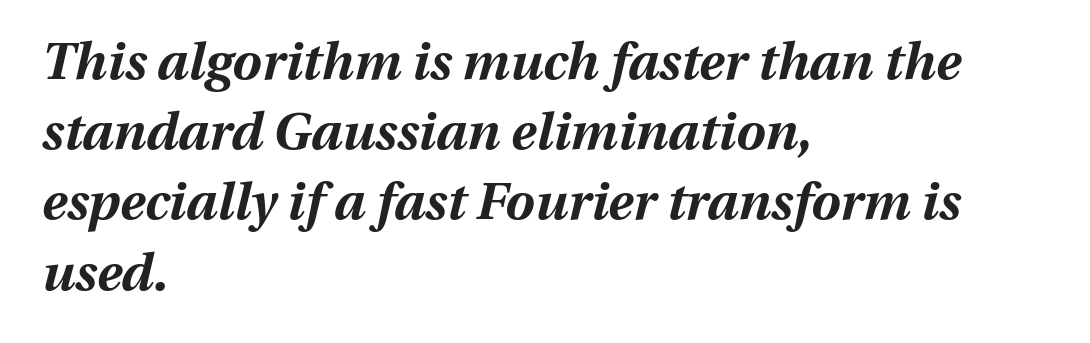
Every letter is thick-stroked: bold, no question. Casual observation: everything's shoved over to the left. The axis of the letterforms is tilted away from vertical. Any mark beneath the type? The region is blank.
